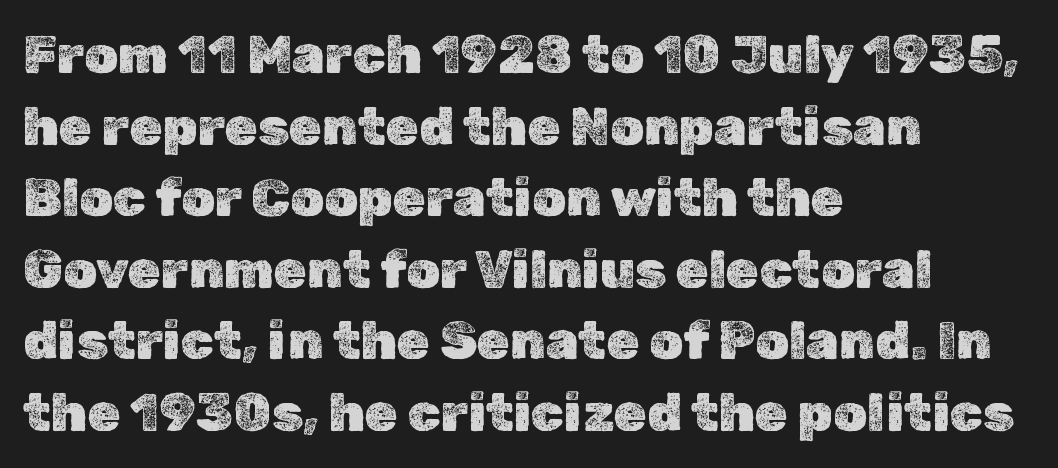
No word sits above an underline. Think of a printed novel: that variable character pitch is what you see here. A student would call this left alignment; a typographer would say flush left, rag right. The face used here is rendered with its standard letterfit. The typography opts for an upright posture over an oblique one.
